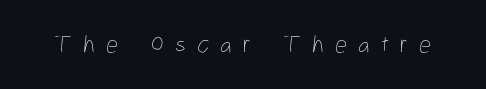
{"italic": "no", "bold": "no", "underline": "no", "letter_spacing": "wide", "letter_spacing_em": 0.46, "glyph_px": 24}
